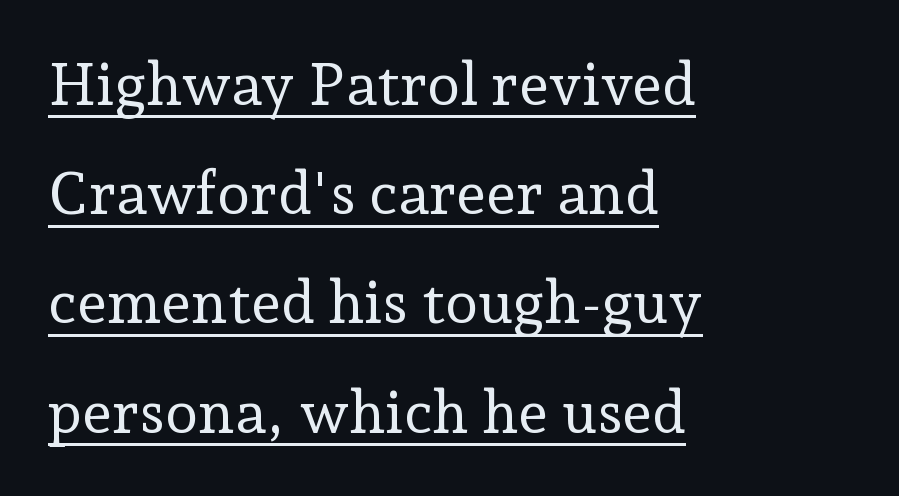
The type is set solid horizontally, with unmodified tracking. No italicization has been applied; the sample stays upright. Heft: none added — not bold. The typesetter has applied underlining to the passage shown.
